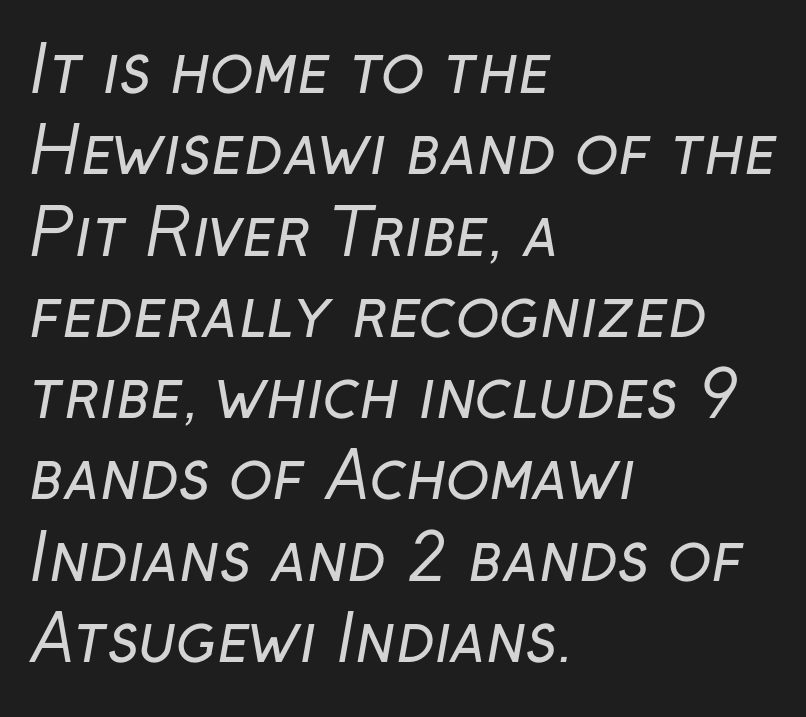
The image shows 64 px regular-weight sans-serif type; set left-aligned, normal line spacing (1.27x), normal letter spacing, not underlined; low stroke contrast and a medium x-height.
